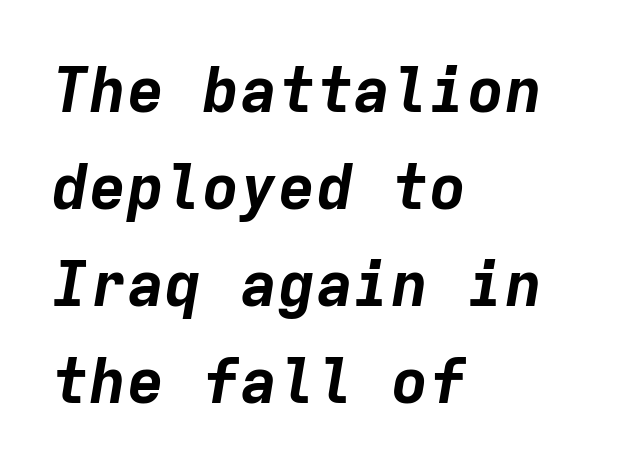
Q: Is the text bold? A: Yes.
Q: Is the text italic (slanted)? A: Yes, it leans right by about 9 degrees.
Q: Is the text underlined? A: No.
Q: How is the paragraph aligned? A: Left-aligned.
Q: Is the spacing between letters normal or unusually wide? A: Normal.
Q: Is the spacing between lines tight, normal or loose? A: Normal.
Q: Width (condensed, normal, or wide)? A: Normal.
Q: Stroke contrast? A: Low.
Q: x-height? A: Medium.
Q: Monospaced? A: Yes.
